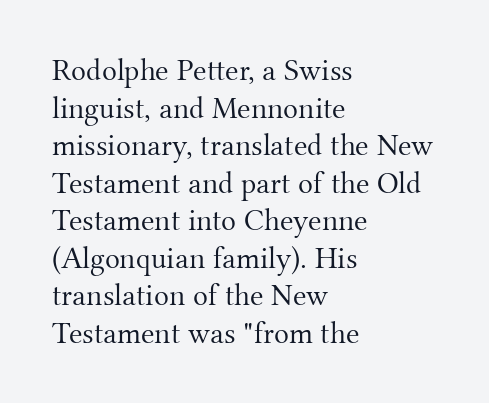
Q: Is the text bold? A: No.
Q: Is the text italic (slanted)? A: No, it is upright.
Q: Is the typeface a serif or a sans-serif typeface? A: Serif.
Q: Is the text underlined? A: No.
Q: How is the paragraph aligned? A: Left-aligned.
Q: Is the spacing between letters normal or unusually wide? A: Normal.
Q: Width (condensed, normal, or wide)? A: Normal.
Q: Stroke contrast? A: Medium.
Q: x-height? A: Small.
Q: Monospaced? A: No.
